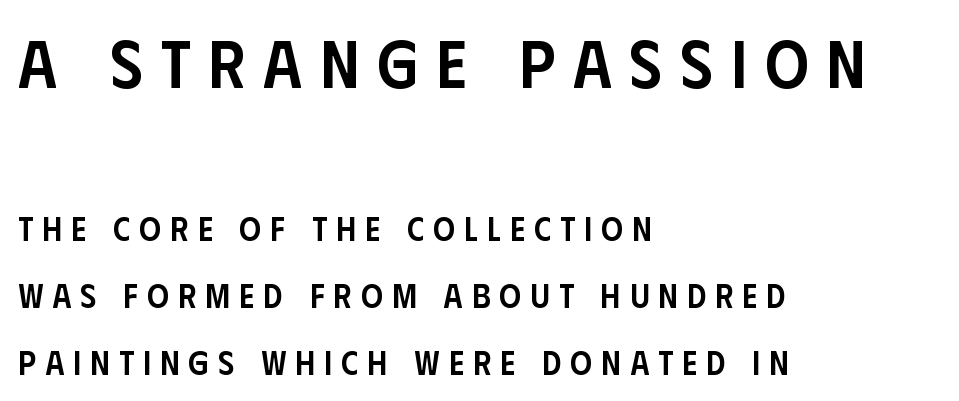
{"serif": "no", "italic": "no", "bold": "semi", "weight": "semibold", "width": "condensed", "stroke_contrast": "low", "x_height": "large", "monospaced": "no", "underline": "no", "align": "left", "line_spacing": "loose", "line_spacing_ratio": 1.97, "letter_spacing": "wide", "letter_spacing_em": 0.27, "larger_block": "first", "size_ratio": 2.0, "glyph_px": 68}
